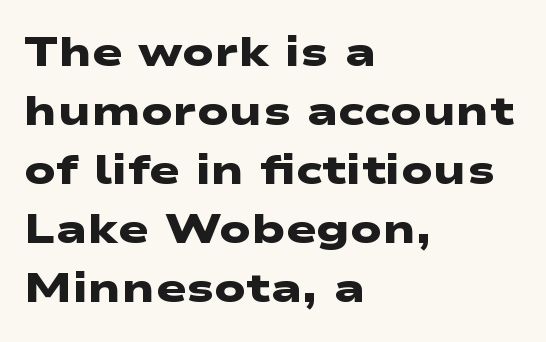
{"serif": "no", "bold": "yes", "weight": "heavy", "width": "wide", "stroke_contrast": "low", "x_height": "medium", "monospaced": "no", "underline": "no", "align": "left", "line_spacing": "normal", "line_spacing_ratio": 1.44, "letter_spacing": "normal", "letter_spacing_em": 0.0, "glyph_px": 41}
